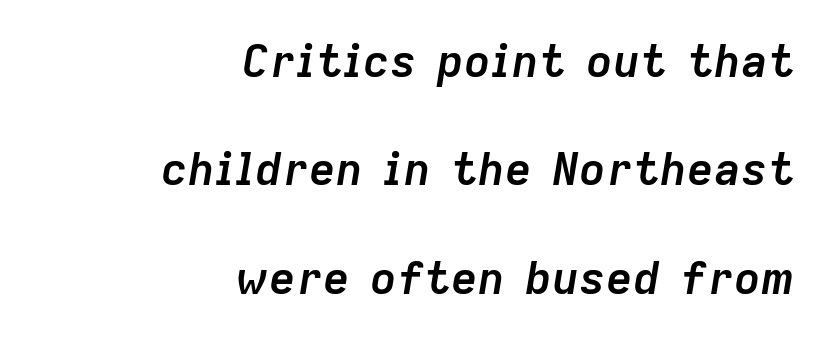
You'd pick this weight for a headline — it's a proper bold. Horizontal bands of white between lines are thick stripes. Descenders are the only things crossing below the line. Characters are canted at an angle relative to the baseline's perpendicular. The lines are quadded right. Each letter keeps its own natural width here, so spacing adapts to shape.
